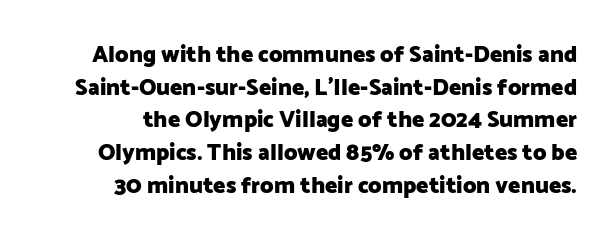
Typographic density is high because the face is bold. Type without underlining. The axis of the letterforms is exactly vertical. A typesetter would call this zero additional tracking.
